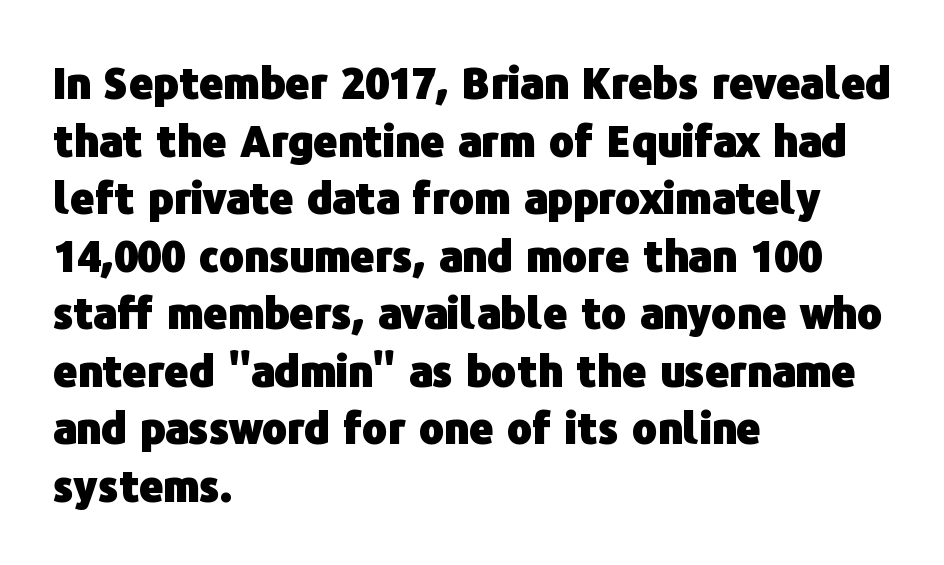
Q: Is the text bold? A: Yes.
Q: Is the text italic (slanted)? A: No, it is upright.
Q: Is the typeface a serif or a sans-serif typeface? A: Sans-serif.
Q: Is the text underlined? A: No.
Q: How is the paragraph aligned? A: Left-aligned.
Q: Is the spacing between letters normal or unusually wide? A: Normal.
Q: Is the spacing between lines tight, normal or loose? A: Normal.
Q: Width (condensed, normal, or wide)? A: Normal.
Q: Stroke contrast? A: Low.
Q: x-height? A: Medium.
Q: Monospaced? A: No.
